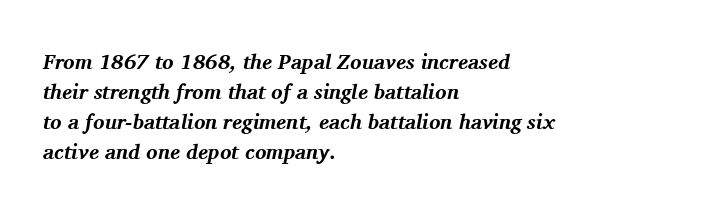
{"italic": "yes", "lean": "right", "slant_degrees": 11, "bold": "yes", "underline": "no", "align": "left", "line_spacing": "normal", "line_spacing_ratio": 1.43, "letter_spacing": "normal", "letter_spacing_em": 0.0, "glyph_px": 21}
